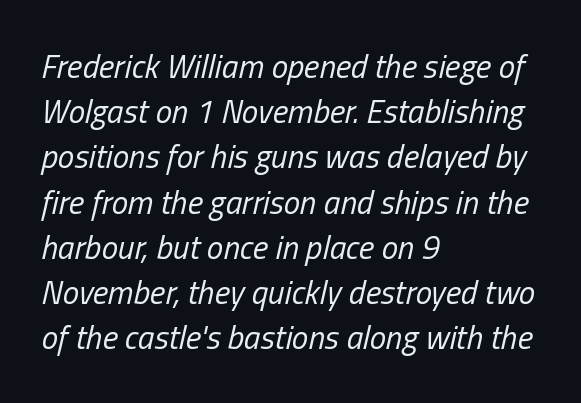
The whole block is typeset with a tilt. A light-to-regular cut is what we see here. Nothing unusual about the tracking: characters are spaced as the font intends. Interline gaps are of average width in this sample.
